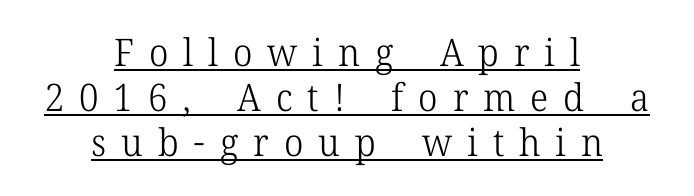
{"serif": "yes", "italic": "no", "bold": "no", "weight": "light", "width": "normal", "stroke_contrast": "low", "x_height": "medium", "monospaced": "no", "underline": "yes", "align": "center", "line_spacing_ratio": 1.18, "letter_spacing": "wide", "letter_spacing_em": 0.39, "glyph_px": 38}
